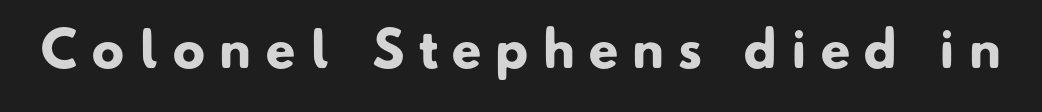
Q: Is the text bold? A: Yes.
Q: Is the typeface a serif or a sans-serif typeface? A: Sans-serif.
Q: Is the text underlined? A: No.
Q: Is the spacing between letters normal or unusually wide? A: Unusually wide.
Q: Width (condensed, normal, or wide)? A: Normal.
Q: Stroke contrast? A: Low.
Q: x-height? A: Small.
Q: Monospaced? A: No.
